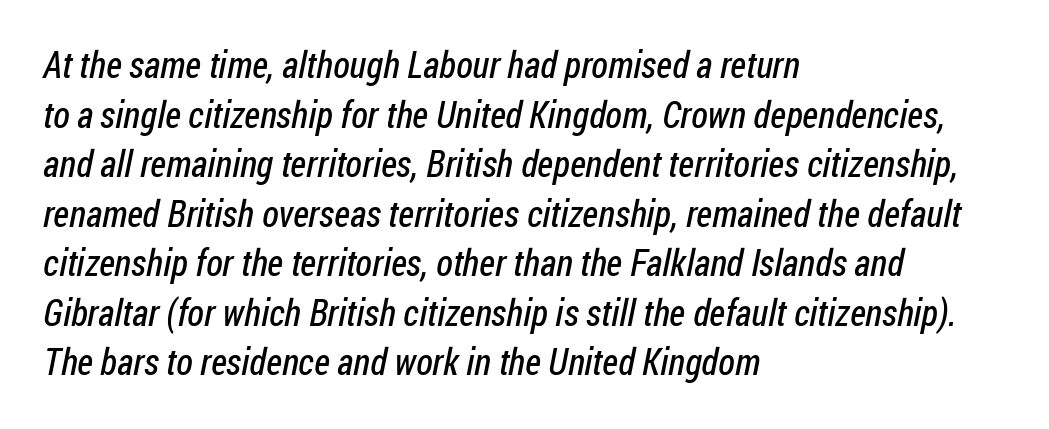
Q: Is the text bold? A: No.
Q: Is the typeface a serif or a sans-serif typeface? A: Sans-serif.
Q: Is the text underlined? A: No.
Q: How is the paragraph aligned? A: Left-aligned.
Q: Is the spacing between letters normal or unusually wide? A: Normal.
Q: Is the spacing between lines tight, normal or loose? A: Normal.
Q: Width (condensed, normal, or wide)? A: Condensed.
Q: Stroke contrast? A: Low.
Q: x-height? A: Medium.
Q: Monospaced? A: No.
